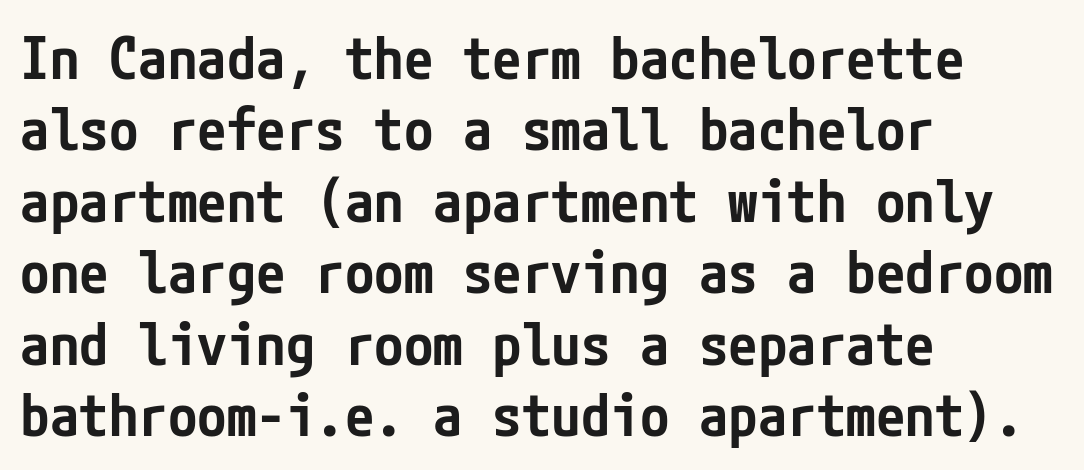
The image shows 59 px semibold, condensed sans-serif type, upright; set left-aligned, line spacing 1.21x, normal letter spacing, not underlined; low stroke contrast and a medium x-height.
